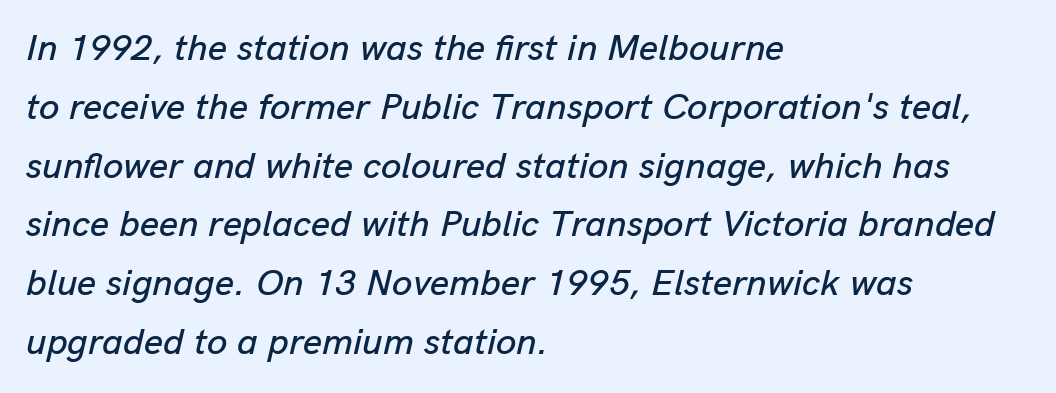
The image shows 37 px text type, italic (leaning right); set left-aligned, normal line spacing (1.59x), normal letter spacing, not underlined; low stroke contrast and a medium x-height.
